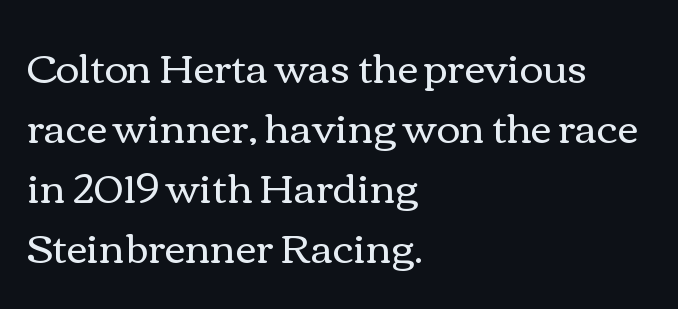
{"italic": "no", "bold": "no", "weight": "regular", "width": "wide", "stroke_contrast": "medium", "x_height": "medium", "monospaced": "no", "underline": "no", "align": "left", "line_spacing": "normal", "line_spacing_ratio": 1.5, "letter_spacing": "normal", "letter_spacing_em": 0.0, "glyph_px": 40}
